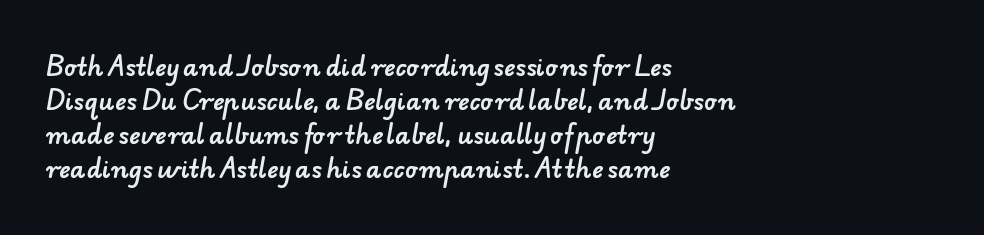
Q: Is the text underlined? A: No.
Q: How is the paragraph aligned? A: Left-aligned.
Q: Is the spacing between letters normal or unusually wide? A: Normal.
Q: Is the spacing between lines tight, normal or loose? A: Normal.
